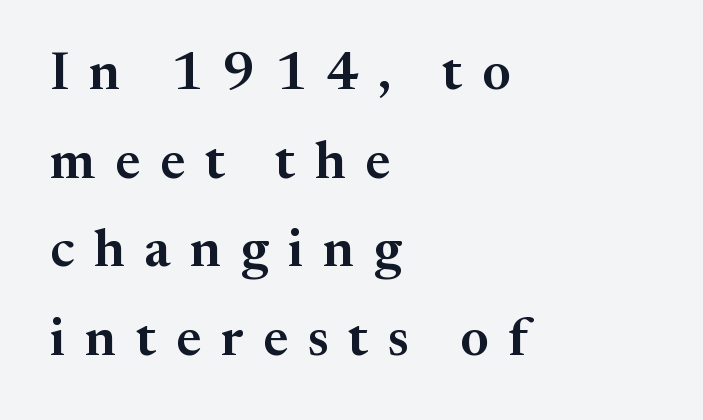
Q: Is the text italic (slanted)? A: No, it is upright.
Q: Is the typeface a serif or a sans-serif typeface? A: Serif.
Q: Is the text underlined? A: No.
Q: How is the paragraph aligned? A: Left-aligned.
Q: Is the spacing between letters normal or unusually wide? A: Unusually wide.
Q: Is the spacing between lines tight, normal or loose? A: Normal.
Q: Width (condensed, normal, or wide)? A: Normal.
Q: Stroke contrast? A: Medium.
Q: x-height? A: Medium.
Q: Monospaced? A: No.
